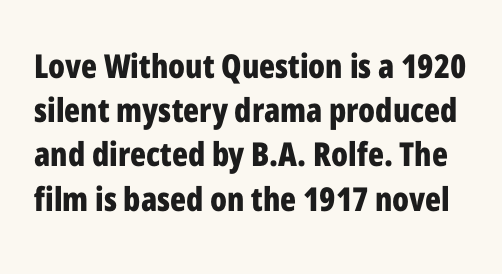
The image shows 33 px bold, condensed sans-serif type, upright; set normal line spacing (1.34x), normal letter spacing, not underlined; low stroke contrast and a medium x-height.
